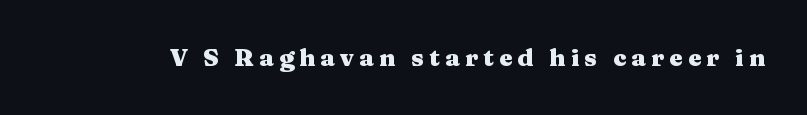
The tracking jumps out immediately: characters are airy and widely separated. Vertical strokes here are truly vertical. These lines carry a lot of weight — the face is fully bold. The area under the type is left untouched.
